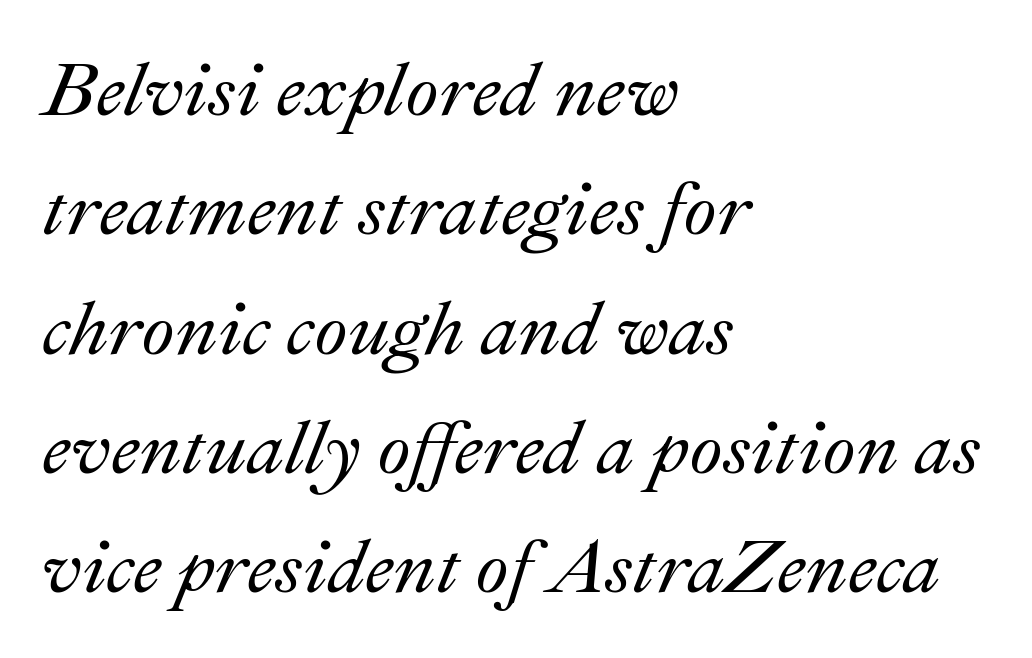
{"italic": "yes", "lean": "right", "slant_degrees": 22, "width": "normal", "stroke_contrast": "medium", "x_height": "small", "monospaced": "no", "underline": "no", "align": "left", "line_spacing": "normal", "line_spacing_ratio": 1.57, "letter_spacing": "normal", "letter_spacing_em": 0.0, "glyph_px": 76}
